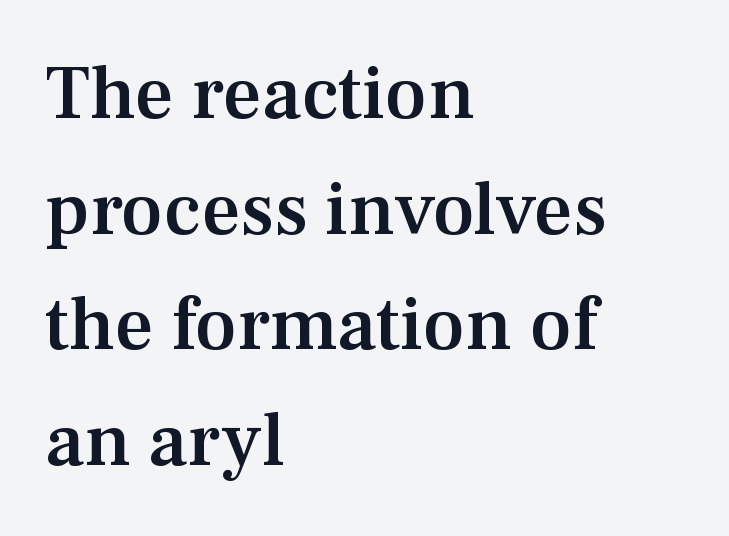
The image shows 76 px semibold serif type, upright; set left-aligned, normal line spacing (1.52x), normal letter spacing, not underlined; medium stroke contrast and a medium x-height.
